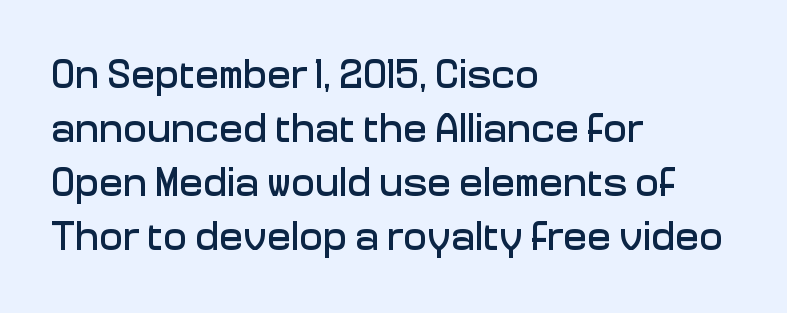
{"serif": "no", "italic": "no", "width": "normal", "stroke_contrast": "low", "x_height": "medium", "monospaced": "no", "underline": "no", "align": "left", "line_spacing": "normal", "line_spacing_ratio": 1.35, "letter_spacing": "normal", "letter_spacing_em": 0.0, "glyph_px": 40}
